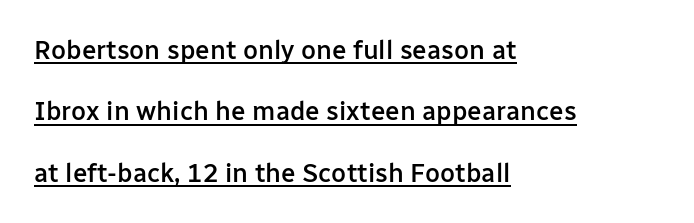
{"italic": "no", "bold": "semi", "underline": "yes", "align": "left", "line_spacing": "loose", "line_spacing_ratio": 2.36, "letter_spacing": "normal", "letter_spacing_em": 0.0, "glyph_px": 26}
